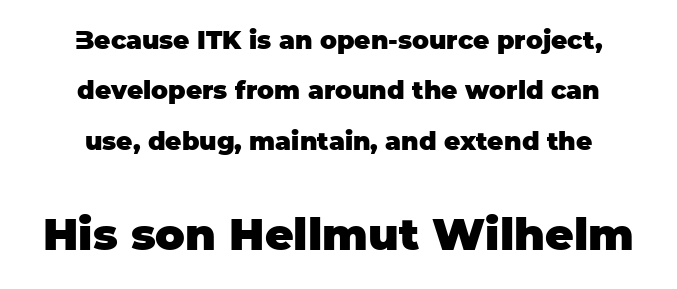
The compositor balanced each line on the midline. The leading is generous, giving the passage an open texture. Vertical strokes here are truly vertical. The block sitting lower on the canvas is the one with enlarged characters. Think of a printed novel: that variable character pitch is what you see here.
